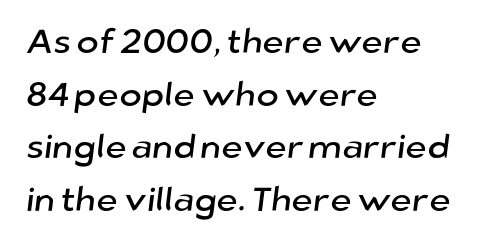
A typesetter would call this zero additional tracking. Font category for this specimen: sans-serif. Plain, unruled lines of type. Each letter keeps its own natural width here, so spacing adapts to shape. Baseline-to-baseline distance is the conventional proportion of letter height.
